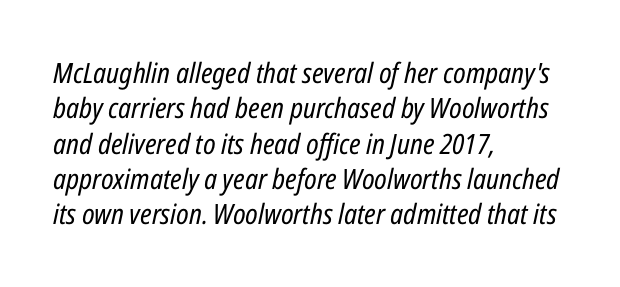
The space beneath each line is pristine and unruled. Reading down the column, the eye jumps a familiar distance to each next line. The typesetting does not lean heavy: it is not bold. You can tell it's italic because the verticals aren't actually vertical. This sample is left-justified, so line endings fall wherever the words run out. The letters advance in unequal steps, a hallmark of proportional type.
